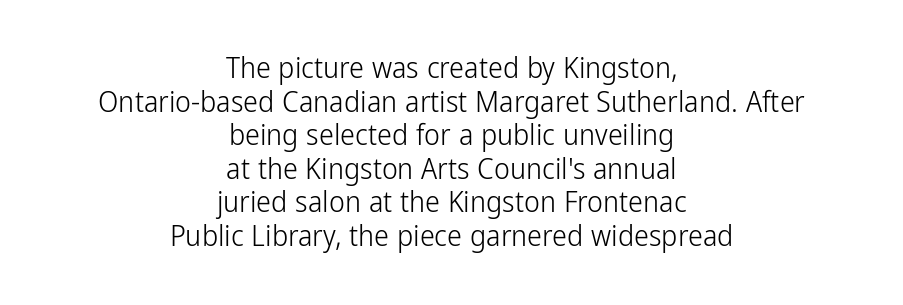
The image shows 30 px light, condensed sans-serif type, upright; set centered, tight line spacing (1.12x), normal letter spacing, not underlined; low stroke contrast and a medium x-height.
